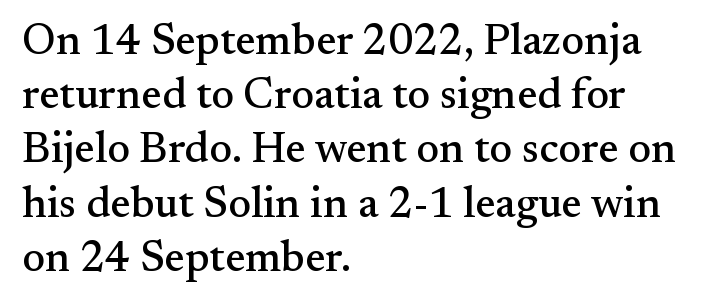
Evenly set lines give the paragraph a standard silhouette. The tracking reads as untouched default to a designer's eye. Font category for this specimen: serif. Is there any slant? The stems are plumb.
